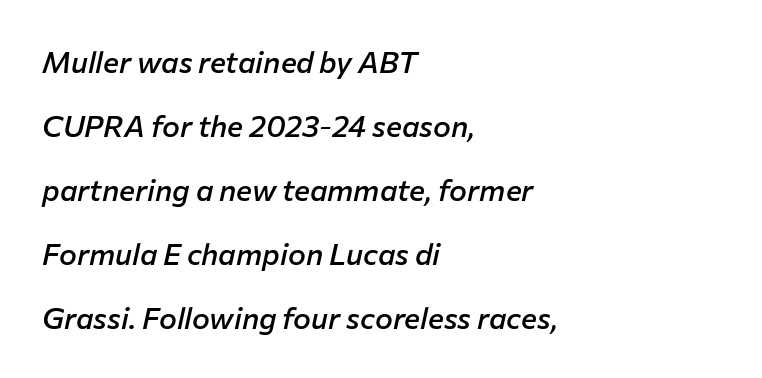
Q: Is the text bold? A: Semi-bold.
Q: Is the text italic (slanted)? A: Yes, it leans right by about 12 degrees.
Q: Is the text underlined? A: No.
Q: How is the paragraph aligned? A: Left-aligned.
Q: Is the spacing between letters normal or unusually wide? A: Normal.
Q: Is the spacing between lines tight, normal or loose? A: Loose.
Q: Width (condensed, normal, or wide)? A: Normal.
Q: Stroke contrast? A: Low.
Q: x-height? A: Medium.
Q: Monospaced? A: No.
